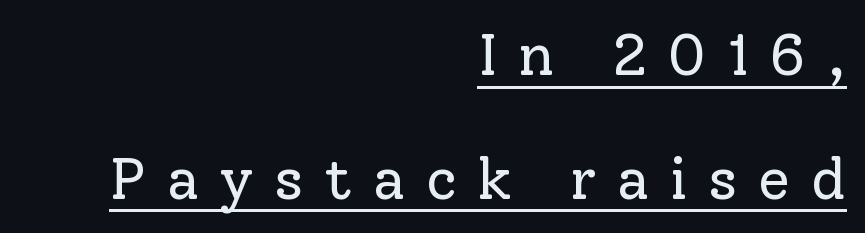
This sample has the flowing, uneven cadence of proportional lettering. Leading: increased. Tracking here is generous; glyphs stand well apart from one another. Line endings align vertically; line beginnings do not. The typeface chosen for these lines features serifs.
